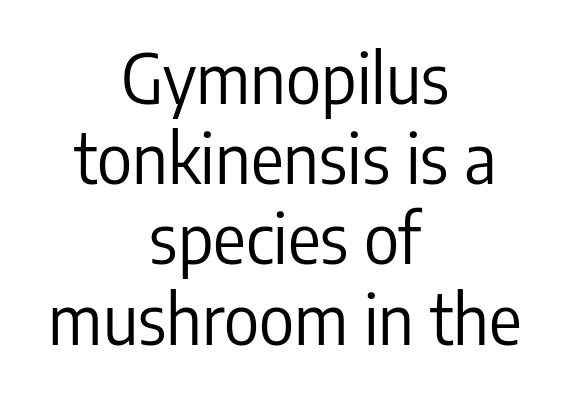
{"serif": "no", "italic": "no", "bold": "no", "weight": "regular", "width": "condensed", "stroke_contrast": "low", "x_height": "medium", "monospaced": "no", "underline": "no", "align": "center", "line_spacing_ratio": 1.18, "letter_spacing": "normal", "letter_spacing_em": 0.0, "glyph_px": 68}
